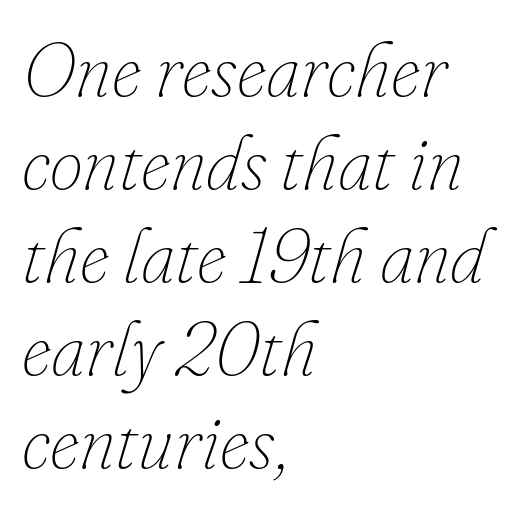
{"italic": "yes", "lean": "right", "slant_degrees": 16, "bold": "no", "weight": "thin", "width": "normal", "stroke_contrast": "low", "x_height": "small", "monospaced": "no", "underline": "no", "align": "left", "line_spacing_ratio": 1.24, "letter_spacing": "normal", "letter_spacing_em": 0.0, "glyph_px": 75}
